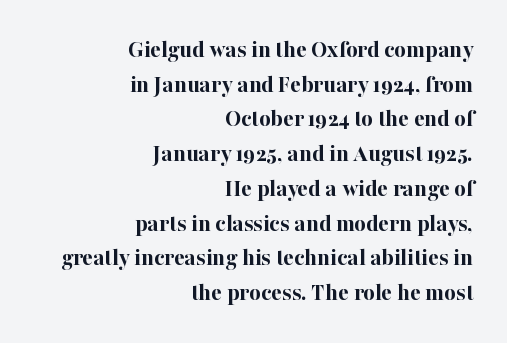
The image shows 25 px bold type, upright; set right-aligned, normal line spacing (1.39x), normal letter spacing, not underlined.
